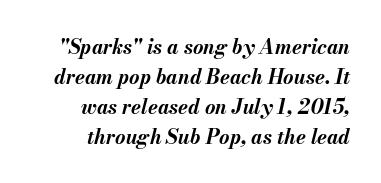
The image shows 20 px bold type, italic (leaning right); set right-aligned, normal line spacing (1.5x), normal letter spacing, not underlined.
